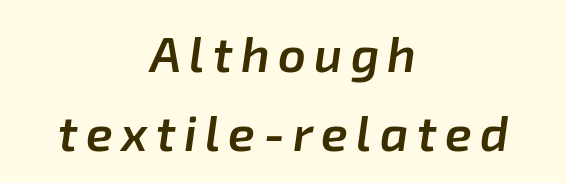
{"italic": "yes", "lean": "right", "slant_degrees": 8, "bold": "semi", "weight": "semibold", "width": "normal", "stroke_contrast": "low", "x_height": "medium", "monospaced": "no", "underline": "no", "align": "center", "line_spacing": "normal", "line_spacing_ratio": 1.61, "glyph_px": 49}
